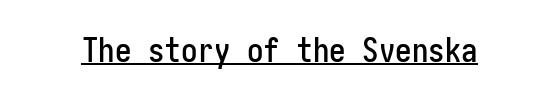
Q: Is the text italic (slanted)? A: No, it is upright.
Q: Is the typeface a serif or a sans-serif typeface? A: Sans-serif.
Q: Is the text underlined? A: Yes.
Q: Is the spacing between letters normal or unusually wide? A: Normal.
Q: Width (condensed, normal, or wide)? A: Condensed.
Q: Stroke contrast? A: Low.
Q: x-height? A: Medium.
